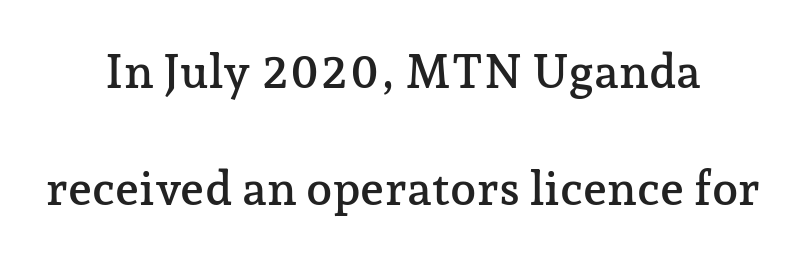
{"serif": "yes", "italic": "no", "width": "normal", "stroke_contrast": "low", "x_height": "medium", "monospaced": "no", "underline": "no", "align": "center", "line_spacing": "loose", "line_spacing_ratio": 2.49, "letter_spacing": "normal", "letter_spacing_em": 0.0, "glyph_px": 47}
